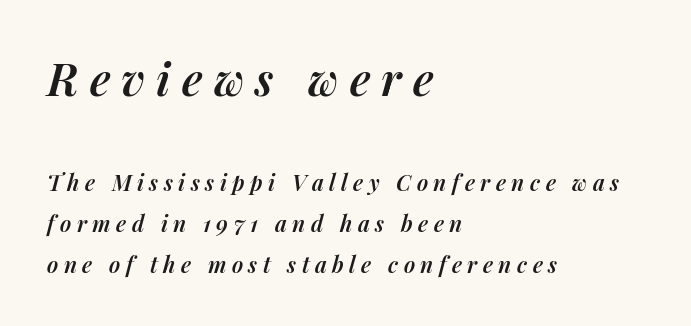
The image shows 45 px semibold type, italic (leaning right); set left-aligned, line spacing 1.86x, unusually wide letter spacing (+0.25 em), not underlined; the first (top) block is 2.05x larger; medium stroke contrast and a medium x-height.
